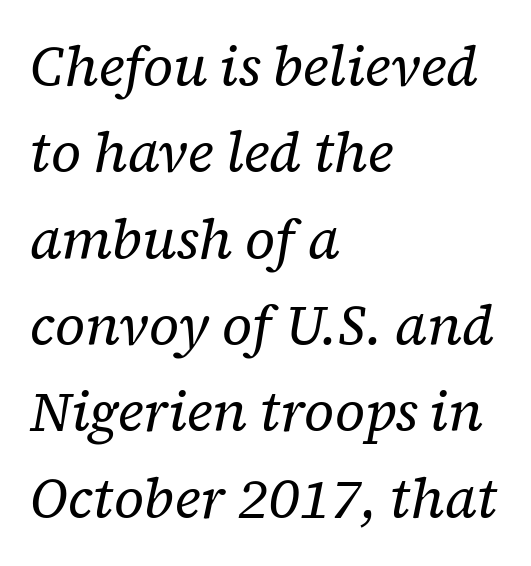
{"serif": "yes", "italic": "yes", "lean": "right", "slant_degrees": 12, "bold": "no", "weight": "regular", "width": "normal", "stroke_contrast": "low", "x_height": "medium", "monospaced": "no", "underline": "no", "align": "left", "line_spacing": "normal", "line_spacing_ratio": 1.57, "letter_spacing": "normal", "letter_spacing_em": 0.0, "glyph_px": 55}
